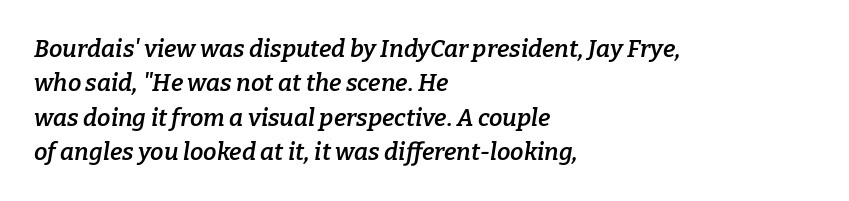
The image shows 24 px text type, italic (leaning right); set left-aligned, normal line spacing (1.43x), normal letter spacing, not underlined.
